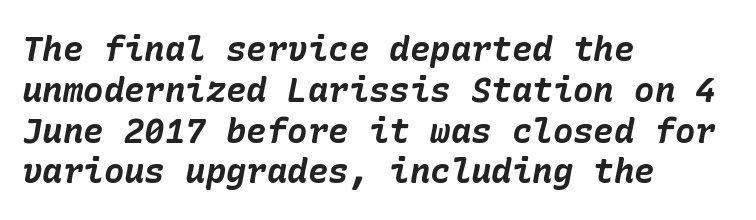
Q: Is the text bold? A: Yes.
Q: Is the text italic (slanted)? A: Yes, it leans right by about 10 degrees.
Q: Is the text underlined? A: No.
Q: How is the paragraph aligned? A: Left-aligned.
Q: Is the spacing between letters normal or unusually wide? A: Normal.
Q: Width (condensed, normal, or wide)? A: Normal.
Q: Stroke contrast? A: Low.
Q: x-height? A: Medium.
